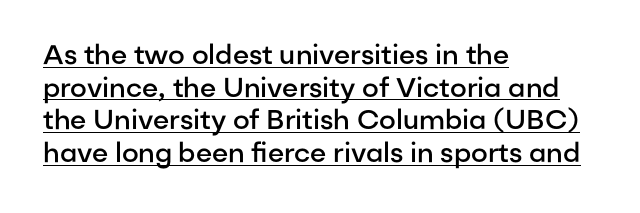
Q: Is the text bold? A: Semi-bold.
Q: Is the text italic (slanted)? A: No, it is upright.
Q: Is the text underlined? A: Yes.
Q: How is the paragraph aligned? A: Left-aligned.
Q: Is the spacing between letters normal or unusually wide? A: Normal.
